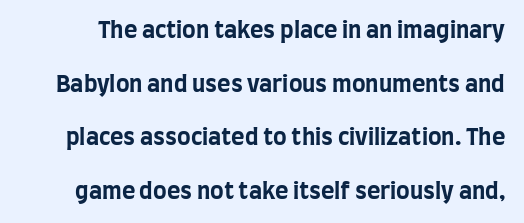
Posture: vertical. Honestly, there is no underline to notice here at all. On the weight axis this lands at bold, roughly 700. Rows of type keep a wide berth in the vertical direction. Characters follow at the spacing the type designer built in.
